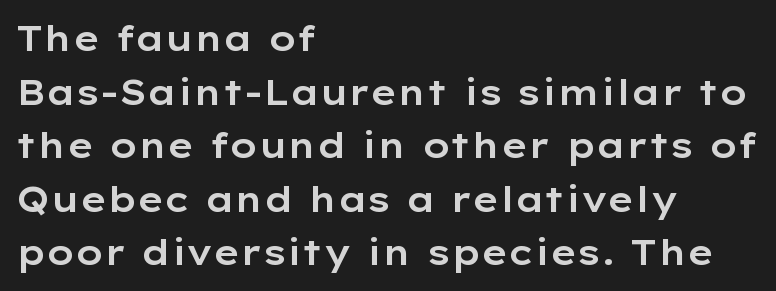
In terms of letterspacing, this is plain default setting. This rendering features lettering with no underline. The vertical gap from one line to the next is medium. You can tell it's not italic because the verticals are truly vertical. Varying glyph widths throughout — classic text-font behaviour.
